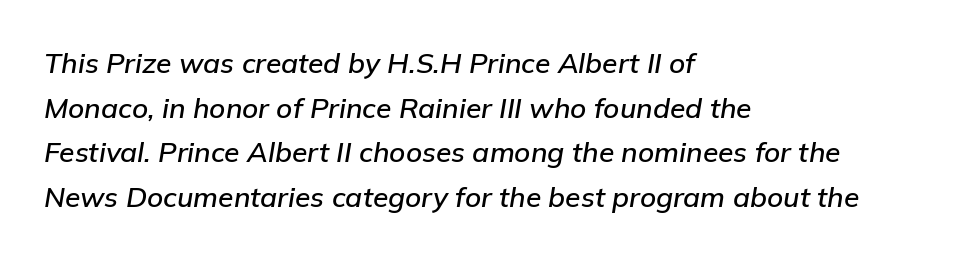
Q: Is the text italic (slanted)? A: Yes, it leans right by about 9 degrees.
Q: Is the text underlined? A: No.
Q: How is the paragraph aligned? A: Left-aligned.
Q: Is the spacing between letters normal or unusually wide? A: Normal.
Q: Is the spacing between lines tight, normal or loose? A: Normal.
Q: Width (condensed, normal, or wide)? A: Normal.
Q: Stroke contrast? A: Low.
Q: x-height? A: Medium.
Q: Monospaced? A: No.
